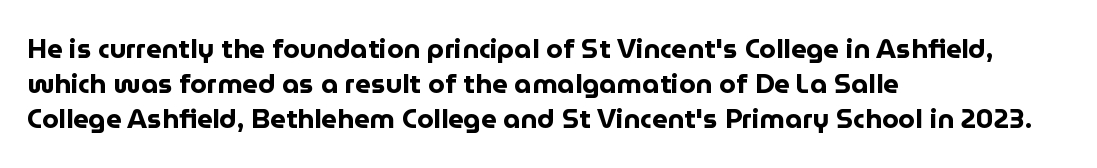
Q: Is the text bold? A: Yes.
Q: Is the text italic (slanted)? A: No, it is upright.
Q: Is the text underlined? A: No.
Q: How is the paragraph aligned? A: Left-aligned.
Q: Is the spacing between letters normal or unusually wide? A: Normal.
Q: Is the spacing between lines tight, normal or loose? A: Normal.
